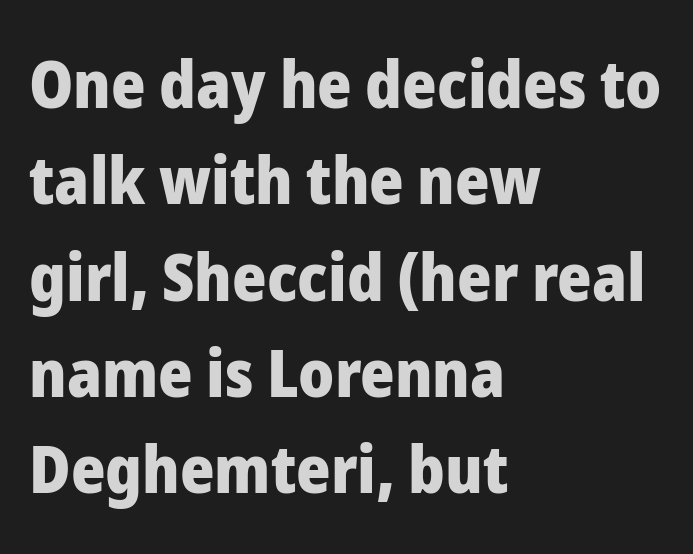
The glyphs have the mass of a bold cut. Leading matches the norm, producing a regular column. Only glyphs here, with clear space below each row. The paragraph shown leans on its left margin. Typographically, this falls in the sans-serif category. Looks like regular typesetting: each glyph gets only the width it needs.
